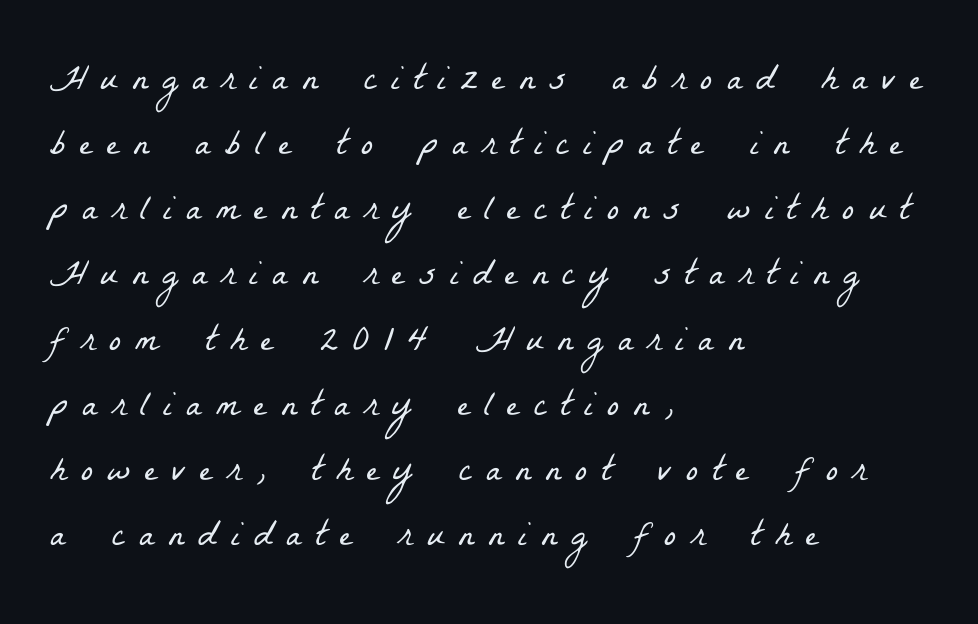
{"serif": "yes", "bold": "no", "weight": "light", "width": "condensed", "stroke_contrast": "low", "x_height": "medium", "monospaced": "no", "underline": "no", "align": "left", "line_spacing_ratio": 1.81, "letter_spacing": "wide", "letter_spacing_em": 0.4, "glyph_px": 36}
